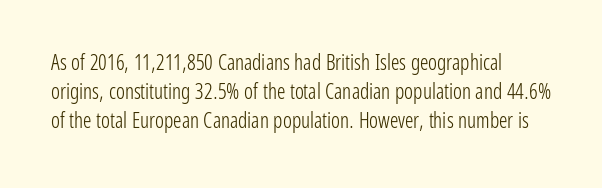
The image shows 21 px text type, upright; set normal line spacing (1.38x), normal letter spacing, not underlined.
